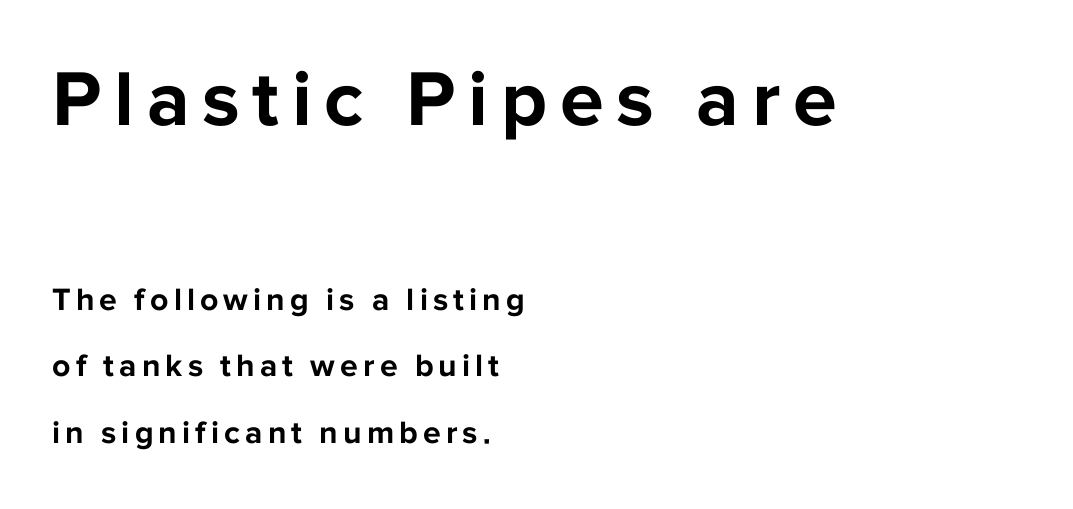
The upper block of text is set noticeably larger than the block beneath it. The rendering uses natural spacing where letterforms have individual widths. Lines of text with bare space underneath. Notice how the passage keeps a crisp vertical edge on the left only. Does the type have serifs? No, each stem ends abruptly.
